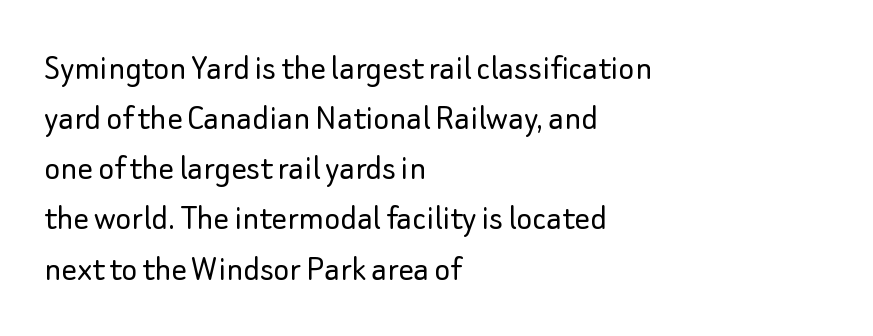
Horizontal bands of white between lines are of average thickness. The face used here is a sans, in the tradition of grotesques and geometrics. The specimen omits any rule beneath the text block's lines. Is this a fixed-width face? No — the glyphs have proportional, varying widths.
